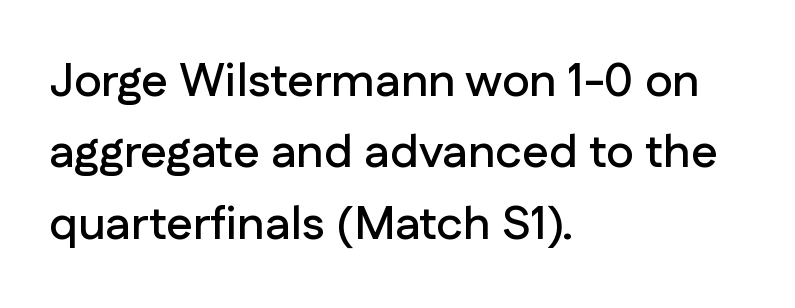
Posture: straight, roman, zero tilt. Reading down the column, the eye jumps a familiar distance to each next line. The compositor pushed each line to the left boundary. Underlining? Definitely not there.
